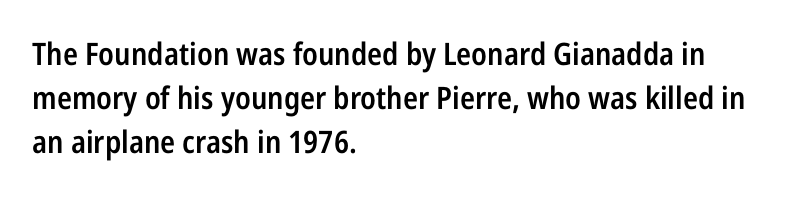
Q: Is the text bold? A: Semi-bold.
Q: Is the text italic (slanted)? A: No, it is upright.
Q: Is the typeface a serif or a sans-serif typeface? A: Sans-serif.
Q: Is the text underlined? A: No.
Q: How is the paragraph aligned? A: Left-aligned.
Q: Is the spacing between letters normal or unusually wide? A: Normal.
Q: Is the spacing between lines tight, normal or loose? A: Normal.
Q: Width (condensed, normal, or wide)? A: Condensed.
Q: Stroke contrast? A: Low.
Q: x-height? A: Medium.
Q: Monospaced? A: No.
